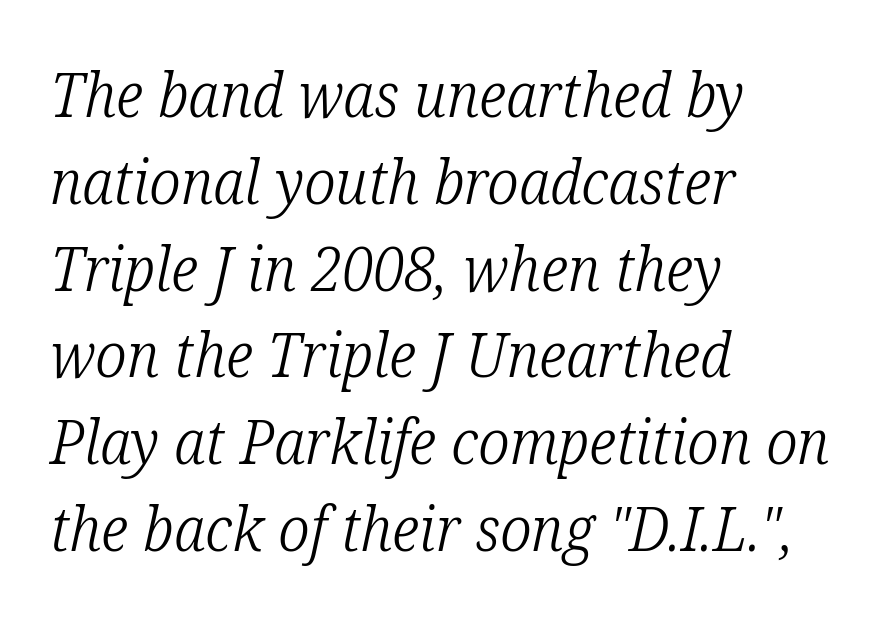
{"serif": "yes", "italic": "yes", "lean": "right", "slant_degrees": 12, "bold": "no", "weight": "light", "width": "condensed", "stroke_contrast": "low", "x_height": "medium", "monospaced": "no", "underline": "no", "align": "left", "line_spacing": "normal", "line_spacing_ratio": 1.4, "letter_spacing": "normal", "letter_spacing_em": 0.0, "glyph_px": 62}
